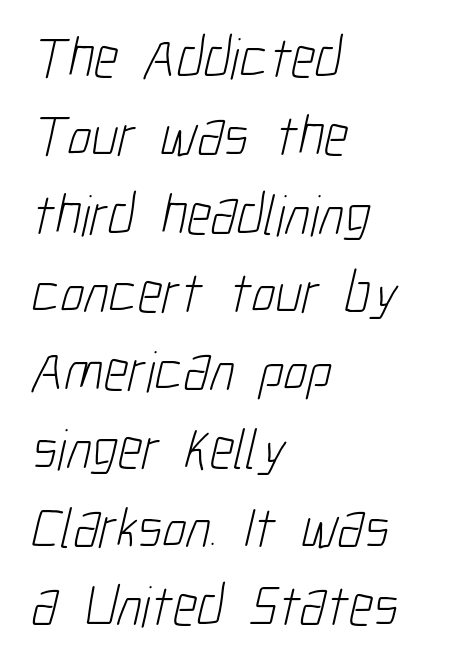
The rendering keeps characters at their native spacing. The face used here is proportionally spaced, like ordinary book or web type. Think standard paragraph weight, or any step lighter than that. Check the space under the baseline: it is left empty.
